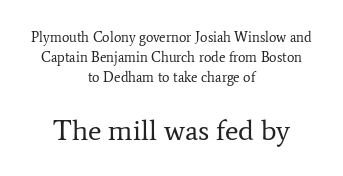
{"serif": "yes", "italic": "no", "bold": "no", "weight": "regular", "width": "normal", "stroke_contrast": "low", "x_height": "medium", "monospaced": "no", "underline": "no", "align": "center", "line_spacing": "normal", "line_spacing_ratio": 1.44, "letter_spacing": "normal", "letter_spacing_em": 0.0, "larger_block": "second", "size_ratio": 2.07, "glyph_px": 29}
